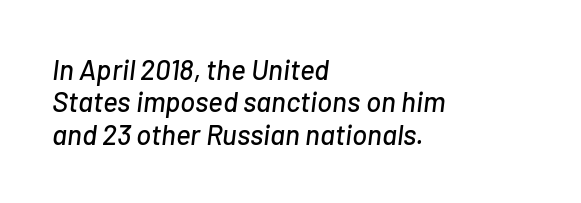
You could not count columns in this text — the font is proportionally spaced. Words float on clear page, feet unadorned. Notice how the passage keeps a crisp vertical edge on the left only. The line texture is even and compact thanks to regular tracking.
